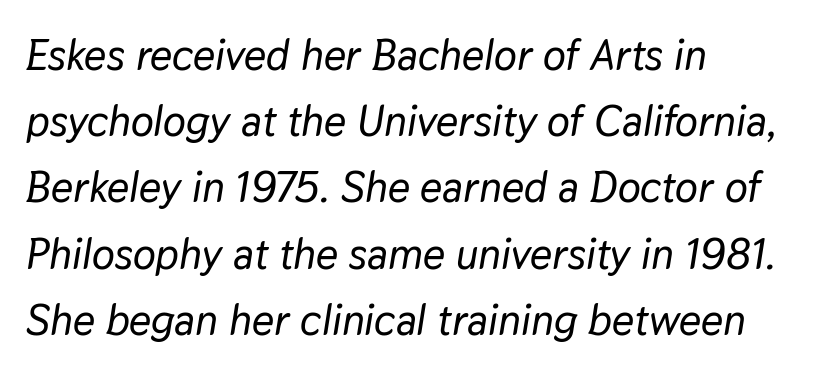
{"italic": "yes", "lean": "right", "slant_degrees": 9, "width": "normal", "stroke_contrast": "low", "x_height": "medium", "monospaced": "no", "underline": "no", "align": "left", "line_spacing": "normal", "line_spacing_ratio": 1.54, "letter_spacing": "normal", "letter_spacing_em": 0.0, "glyph_px": 43}
